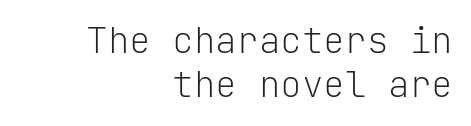
Q: Is the text bold? A: No.
Q: Is the text italic (slanted)? A: No, it is upright.
Q: Is the typeface a serif or a sans-serif typeface? A: Sans-serif.
Q: Is the text underlined? A: No.
Q: How is the paragraph aligned? A: Right-aligned.
Q: Is the spacing between letters normal or unusually wide? A: Normal.
Q: Width (condensed, normal, or wide)? A: Normal.
Q: Stroke contrast? A: Low.
Q: x-height? A: Medium.
Q: Monospaced? A: Yes.
